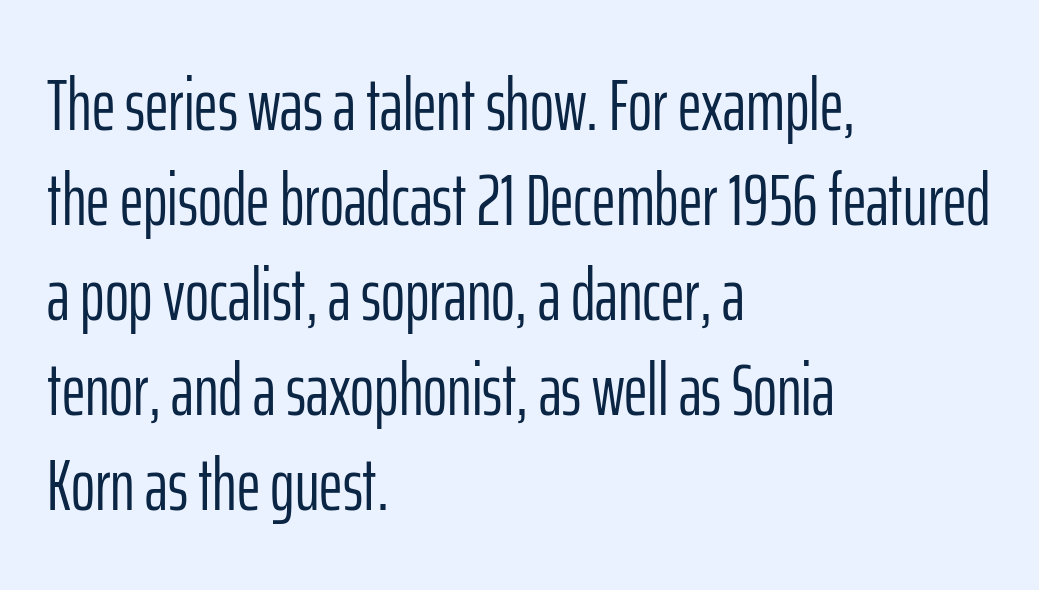
This is roman type, the default non-slanted kind. Tracking here is standard; glyphs follow each other at the usual distance. Leading: standard. You could not count columns in this text — the font is proportionally spaced. Ink coverage per letter is moderate at most.
